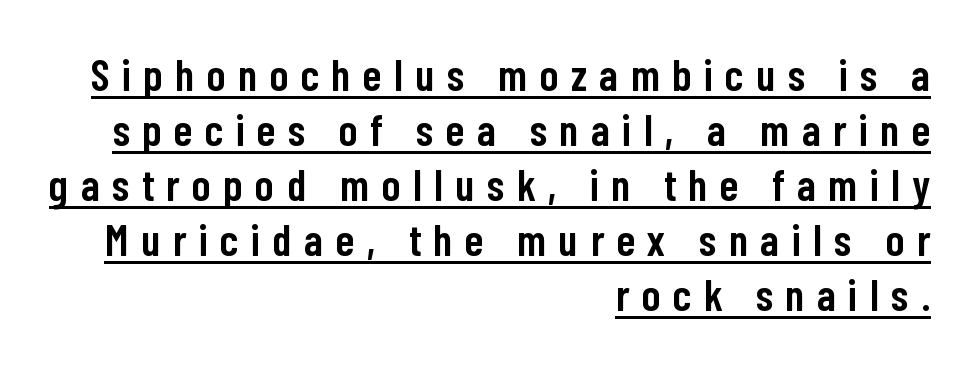
Check where the strokes stop: nothing finishes them off — pure sans. The setting favours the right margin, as signatures and pull-quotes sometimes do. A semibold gives these letters moderate extra thickness, short of bold. What stands out about the letter spacing? Its width — letters are far apart.
